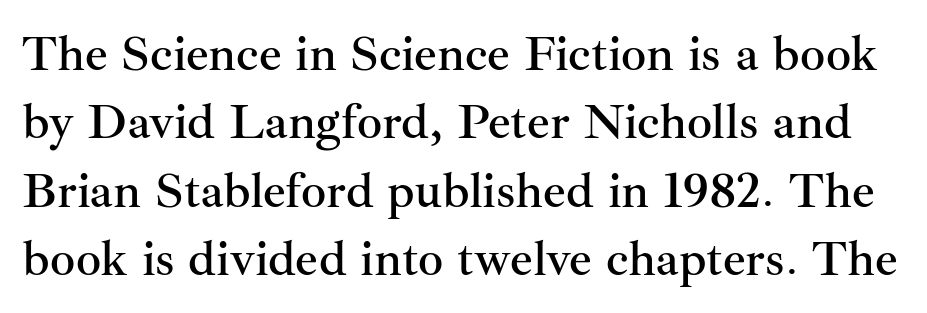
{"serif": "yes", "italic": "no", "width": "normal", "stroke_contrast": "medium", "x_height": "small", "monospaced": "no", "underline": "no", "line_spacing": "normal", "line_spacing_ratio": 1.37, "letter_spacing": "normal", "letter_spacing_em": 0.0, "glyph_px": 50}
